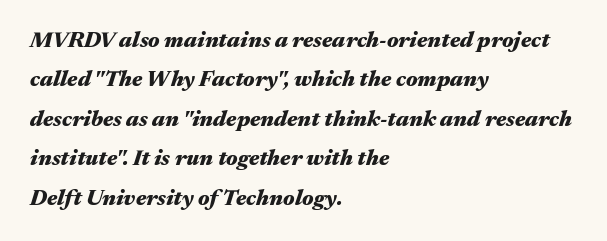
{"italic": "yes", "lean": "right", "slant_degrees": 17, "bold": "yes", "underline": "no", "align": "left", "line_spacing_ratio": 1.79, "letter_spacing": "normal", "letter_spacing_em": 0.0, "glyph_px": 22}
